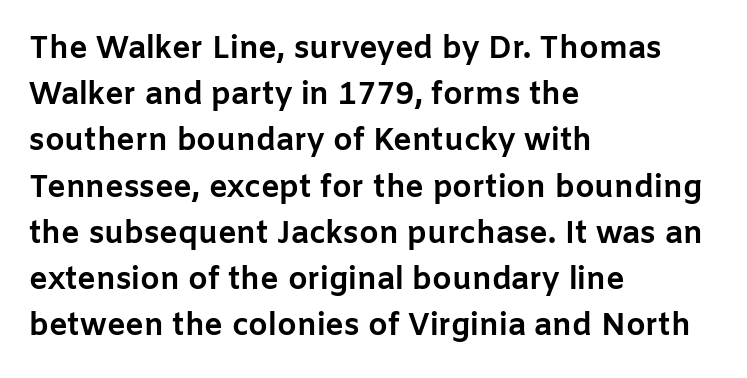
The image shows 31 px bold sans-serif type, upright; set left-aligned, normal line spacing (1.49x), normal letter spacing, not underlined; low stroke contrast and a medium x-height.
